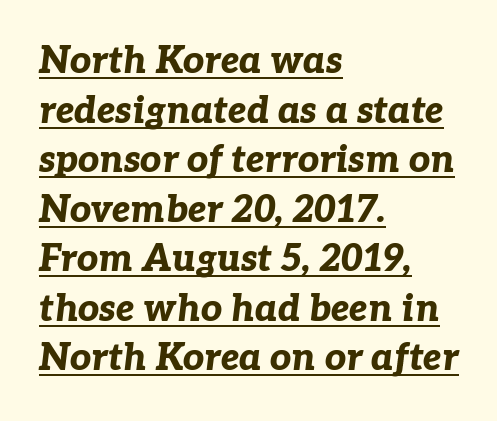
Q: Is the text bold? A: Yes.
Q: Is the text italic (slanted)? A: Yes, it leans right by about 7 degrees.
Q: Is the text underlined? A: Yes.
Q: How is the paragraph aligned? A: Left-aligned.
Q: Is the spacing between letters normal or unusually wide? A: Normal.
Q: Is the spacing between lines tight, normal or loose? A: Normal.
Q: Width (condensed, normal, or wide)? A: Normal.
Q: Stroke contrast? A: Low.
Q: x-height? A: Medium.
Q: Monospaced? A: No.
